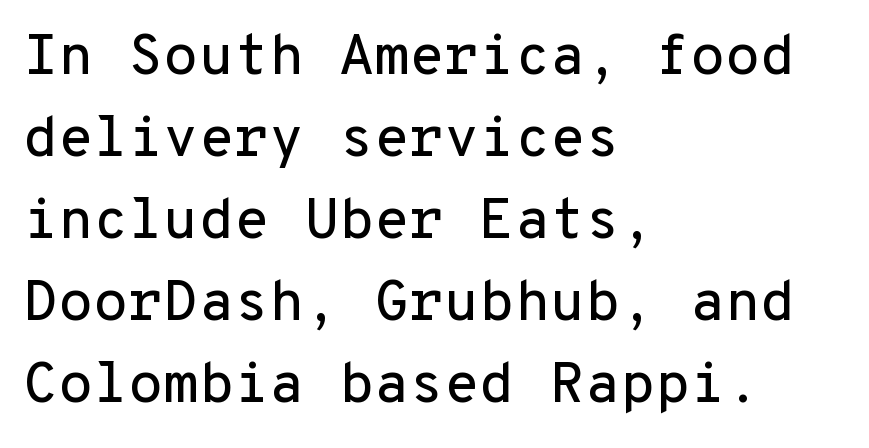
Successive baselines arrive at the customary interval. The type family on display is of the sans-serif kind. Quick note: not italic, upright. A typesetter would call this zero additional tracking. Which margin do the lines hug? The left one — the right edge is uneven. Clear beneath every line of the passage.
